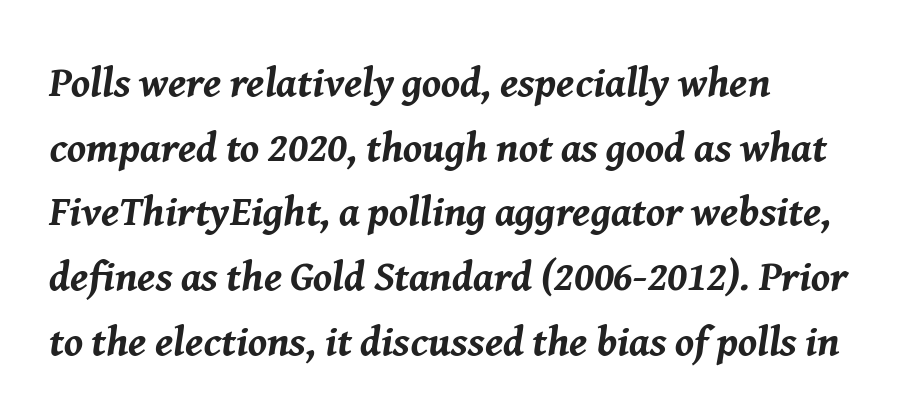
Q: Is the text bold? A: Yes.
Q: Is the text italic (slanted)? A: Yes, it leans right by about 8 degrees.
Q: Is the text underlined? A: No.
Q: How is the paragraph aligned? A: Left-aligned.
Q: Is the spacing between letters normal or unusually wide? A: Normal.
Q: Is the spacing between lines tight, normal or loose? A: Normal.
Q: Width (condensed, normal, or wide)? A: Normal.
Q: Stroke contrast? A: Medium.
Q: x-height? A: Medium.
Q: Monospaced? A: No.
